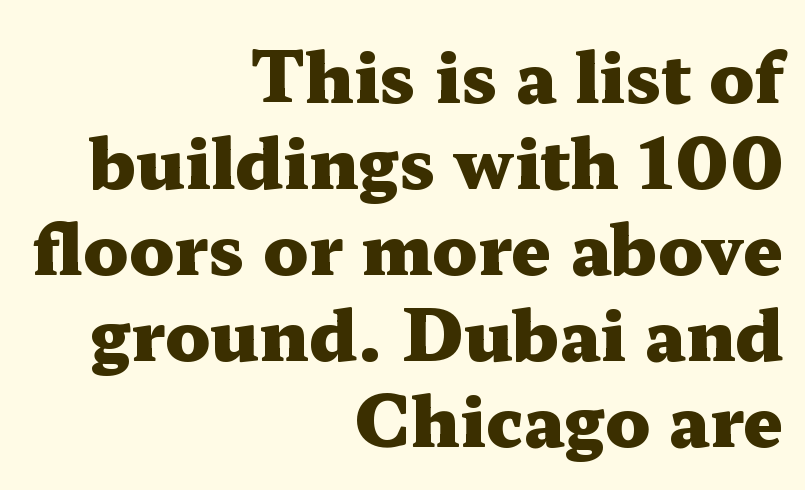
The image shows 70 px heavy, wide serif type, upright; set right-aligned, line spacing 1.23x, normal letter spacing, not underlined; medium stroke contrast and a medium x-height.
